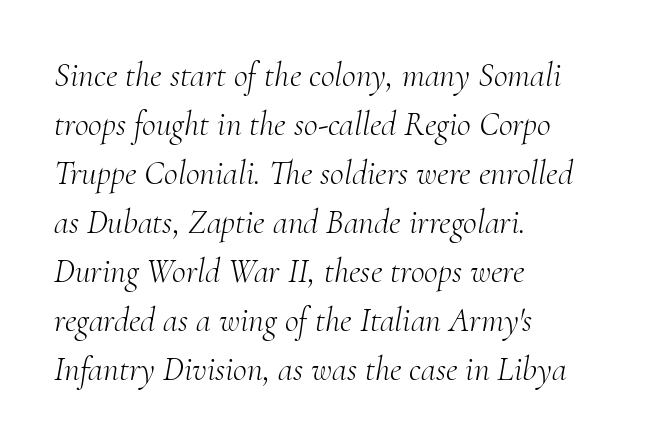
{"serif": "yes", "italic": "yes", "lean": "right", "slant_degrees": 10, "bold": "no", "weight": "light", "width": "normal", "stroke_contrast": "medium", "x_height": "small", "monospaced": "no", "underline": "no", "align": "left", "line_spacing": "normal", "line_spacing_ratio": 1.44, "letter_spacing": "normal", "letter_spacing_em": 0.0, "glyph_px": 34}
